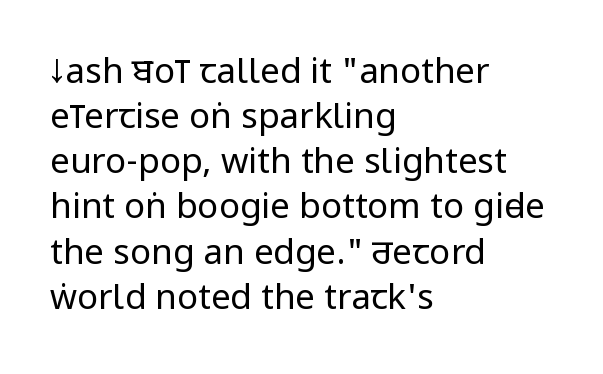
The letters advance in unequal steps, a hallmark of proportional type. A typesetter would mark this as roman, not italic. Honestly, there is no underline to notice here at all. There is no visible air inserted between adjacent glyphs.
